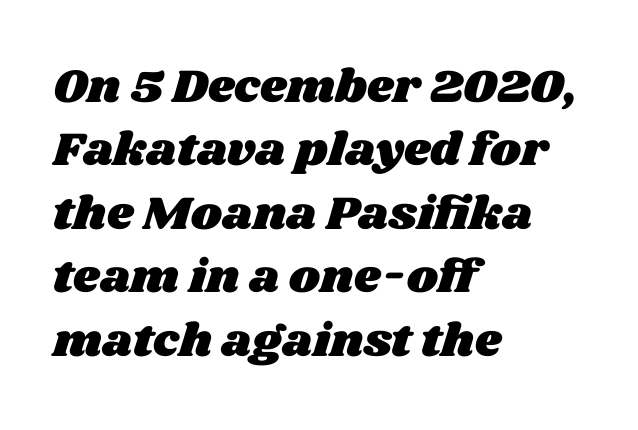
Q: Is the text underlined? A: No.
Q: How is the paragraph aligned? A: Left-aligned.
Q: Is the spacing between letters normal or unusually wide? A: Normal.
Q: Is the spacing between lines tight, normal or loose? A: Normal.
Q: Width (condensed, normal, or wide)? A: Wide.
Q: Stroke contrast? A: Medium.
Q: x-height? A: Large.
Q: Monospaced? A: No.
